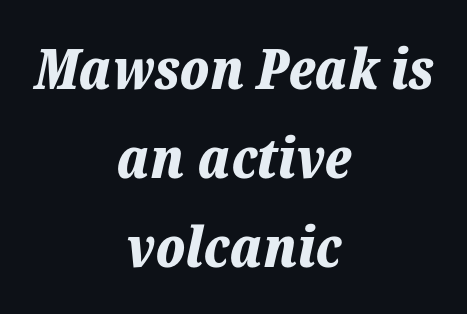
Q: Is the text bold? A: Yes.
Q: Is the text italic (slanted)? A: Yes, it leans right by about 12 degrees.
Q: Is the text underlined? A: No.
Q: How is the paragraph aligned? A: Centered.
Q: Is the spacing between letters normal or unusually wide? A: Normal.
Q: Is the spacing between lines tight, normal or loose? A: Normal.
Q: Width (condensed, normal, or wide)? A: Normal.
Q: Stroke contrast? A: Low.
Q: x-height? A: Medium.
Q: Monospaced? A: No.
